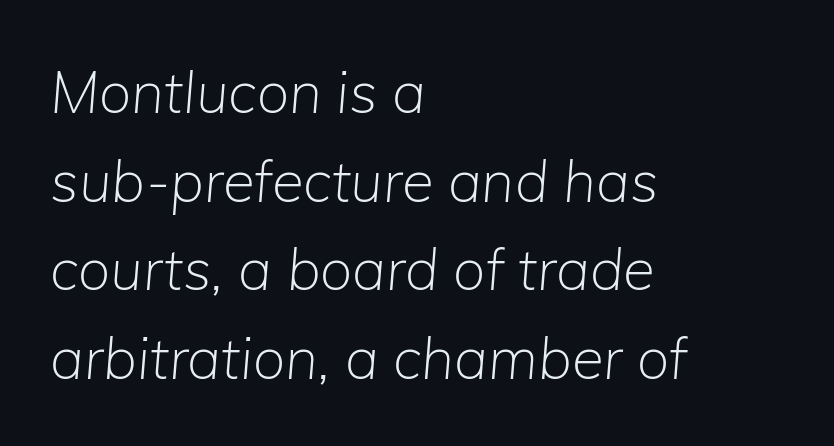
Q: Is the text bold? A: No.
Q: Is the text italic (slanted)? A: Yes, it leans right by about 5 degrees.
Q: Is the text underlined? A: No.
Q: How is the paragraph aligned? A: Left-aligned.
Q: Is the spacing between letters normal or unusually wide? A: Normal.
Q: Is the spacing between lines tight, normal or loose? A: Normal.
Q: Width (condensed, normal, or wide)? A: Normal.
Q: Stroke contrast? A: Low.
Q: x-height? A: Medium.
Q: Monospaced? A: No.
